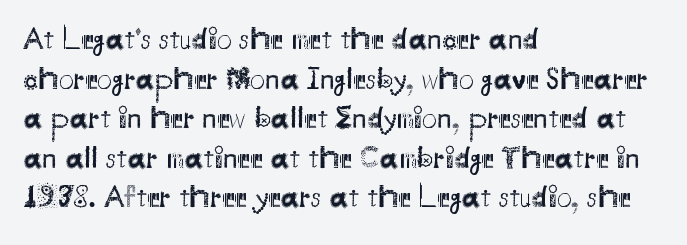
{"serif": "no", "italic": "no", "bold": "no", "weight": "regular", "width": "normal", "stroke_contrast": "medium", "x_height": "small", "monospaced": "no", "underline": "no", "align": "left", "line_spacing": "normal", "line_spacing_ratio": 1.32, "letter_spacing": "normal", "letter_spacing_em": 0.0, "glyph_px": 30}
